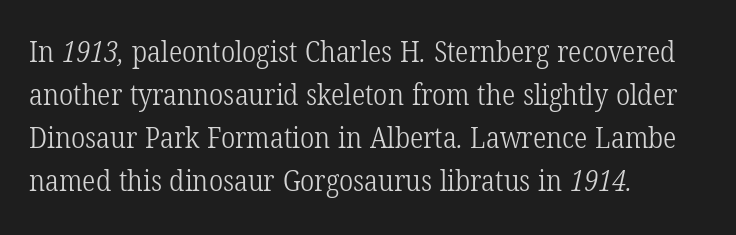
The image shows 30 px light, condensed serif type; set left-aligned, normal line spacing (1.43x), normal letter spacing, not underlined; low stroke contrast and a medium x-height.
